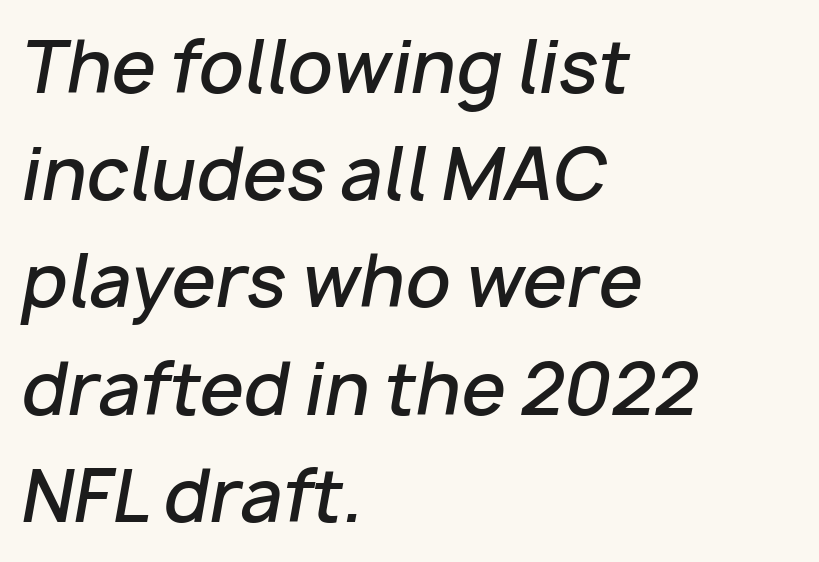
{"italic": "yes", "lean": "right", "slant_degrees": 10, "bold": "semi", "weight": "semibold", "width": "normal", "stroke_contrast": "low", "x_height": "medium", "monospaced": "no", "underline": "no", "align": "left", "line_spacing": "normal", "line_spacing_ratio": 1.51, "letter_spacing": "normal", "letter_spacing_em": 0.0, "glyph_px": 71}
